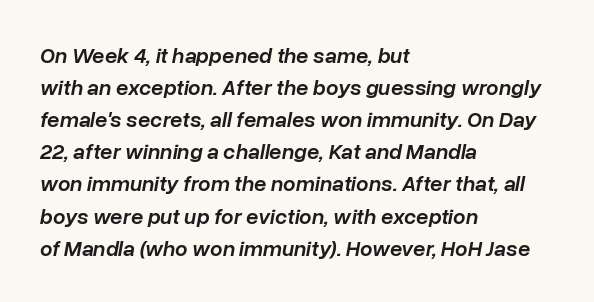
{"italic": "yes", "lean": "right", "slant_degrees": 10, "bold": "semi", "underline": "no", "align": "left", "line_spacing": "normal", "line_spacing_ratio": 1.46, "letter_spacing": "normal", "letter_spacing_em": 0.0, "glyph_px": 22}
